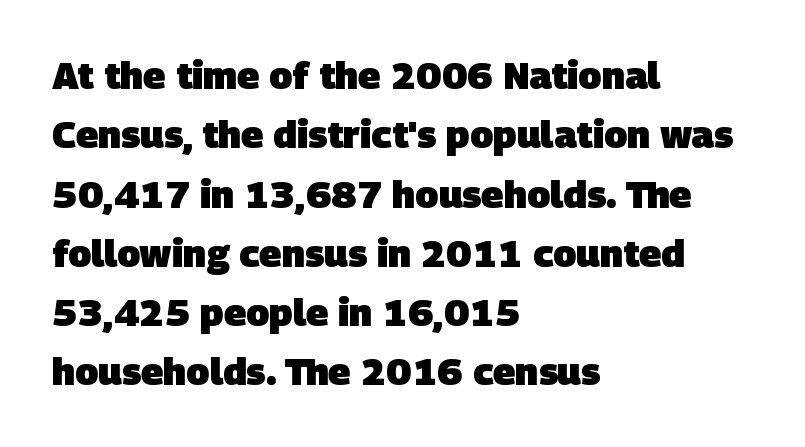
The image shows 38 px heavy sans-serif type; set left-aligned, normal line spacing (1.56x), normal letter spacing, not underlined; low stroke contrast and a large x-height.
